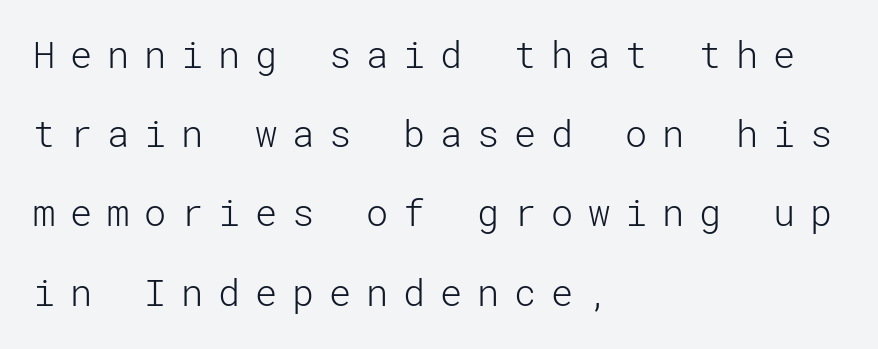
Glance below the letters and you will spot only blank space. Is the block centered? No — it sits flush against the left margin. Here the glyphs are tracked loosely, breaking word shapes into spaced letters. No heavy texture on the line: the type isn't bold.
